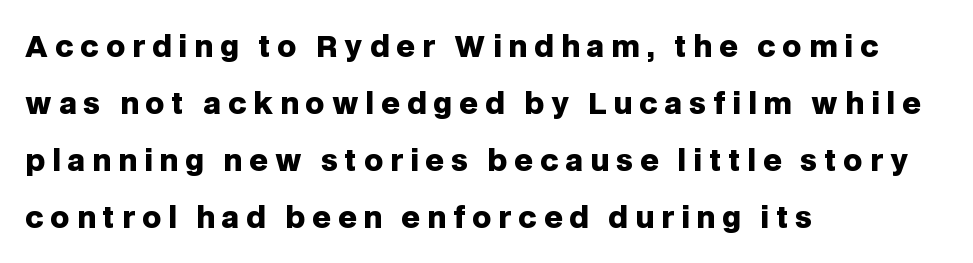
Q: Is the text bold? A: Yes.
Q: Is the text italic (slanted)? A: No, it is upright.
Q: Is the typeface a serif or a sans-serif typeface? A: Sans-serif.
Q: Is the text underlined? A: No.
Q: How is the paragraph aligned? A: Left-aligned.
Q: Is the spacing between letters normal or unusually wide? A: Unusually wide.
Q: Is the spacing between lines tight, normal or loose? A: Loose.
Q: Width (condensed, normal, or wide)? A: Normal.
Q: Stroke contrast? A: Low.
Q: x-height? A: Large.
Q: Monospaced? A: No.
